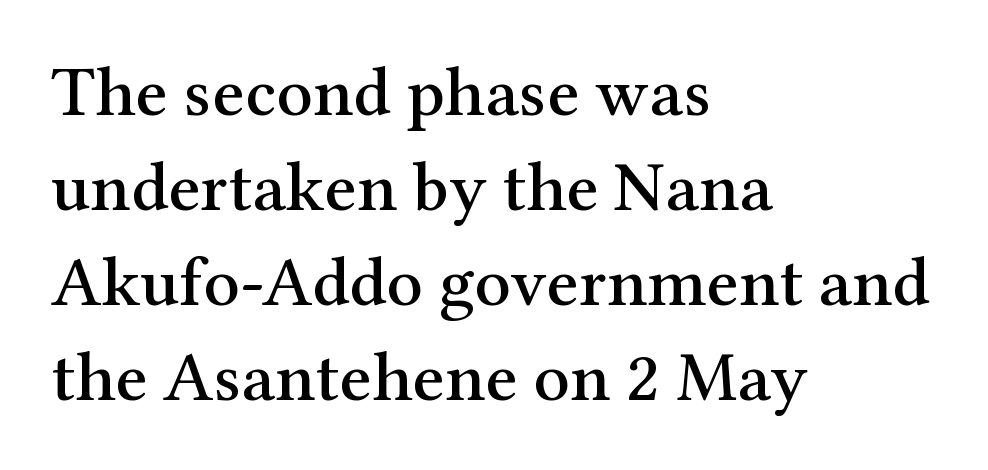
The image shows 71 px serif type, upright; set left-aligned, normal line spacing (1.34x), normal letter spacing, not underlined; medium stroke contrast and a medium x-height.
